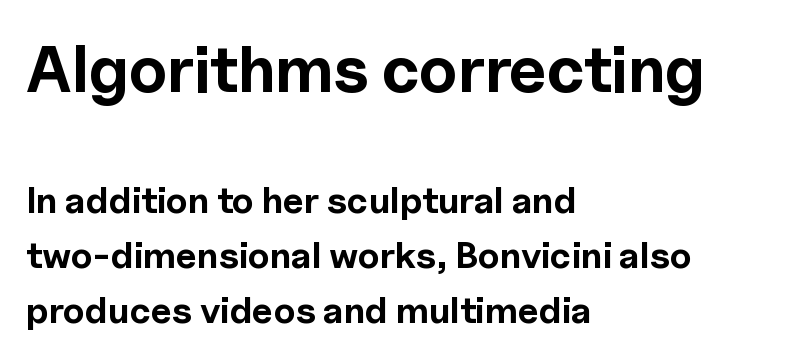
Q: Is the text bold? A: Yes.
Q: Is the text italic (slanted)? A: No, it is upright.
Q: Is the typeface a serif or a sans-serif typeface? A: Sans-serif.
Q: Is the text underlined? A: No.
Q: How is the paragraph aligned? A: Left-aligned.
Q: Is the spacing between letters normal or unusually wide? A: Normal.
Q: Is the spacing between lines tight, normal or loose? A: Normal.
Q: Which block of text is set in a larger size, the first (top) or the second (bottom)? A: The first (top) one.
Q: Width (condensed, normal, or wide)? A: Normal.
Q: x-height? A: Medium.
Q: Monospaced? A: No.
